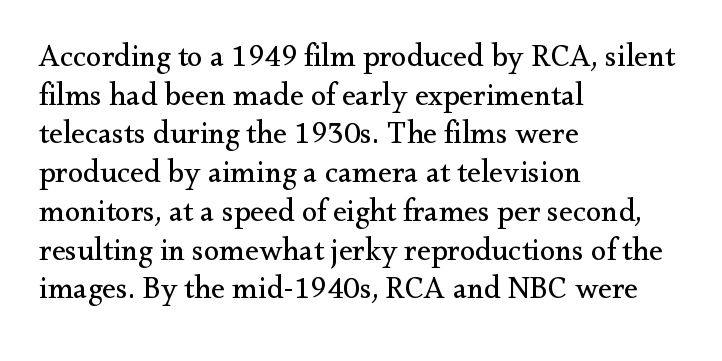
The image shows 31 px regular-weight serif type, upright; set left-aligned, normal line spacing (1.25x), normal letter spacing, not underlined; medium stroke contrast and a small x-height.
